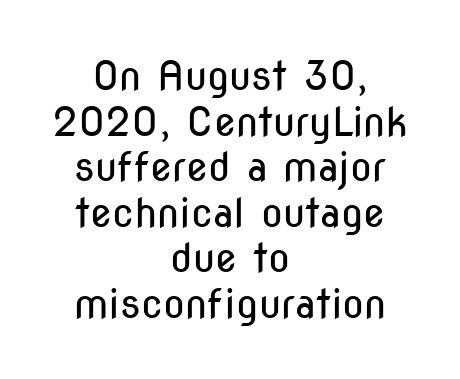
Unlike a traditional serif, this face leaves its strokes unadorned. On a weight scale, this lands at 450 or below. The line texture is even and compact thanks to regular tracking. If you drew a line through each stem, it would be perfectly vertical. The typesetter chose a symmetrical, centered arrangement here.
